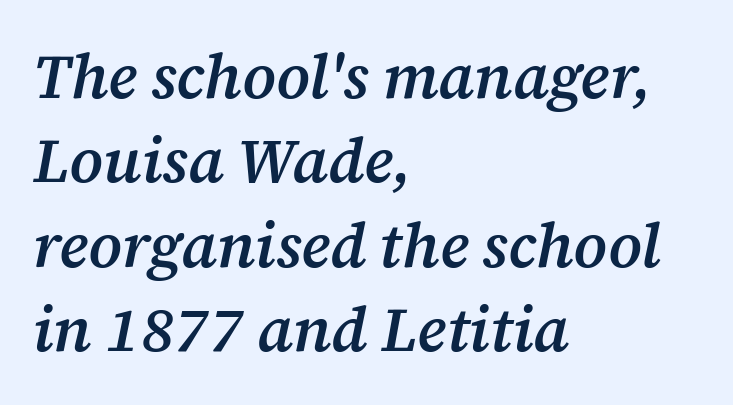
{"serif": "yes", "italic": "yes", "lean": "right", "slant_degrees": 12, "bold": "semi", "weight": "semibold", "width": "normal", "stroke_contrast": "medium", "x_height": "medium", "monospaced": "no", "underline": "no", "align": "left", "line_spacing": "normal", "line_spacing_ratio": 1.36, "letter_spacing": "normal", "letter_spacing_em": 0.0, "glyph_px": 62}
